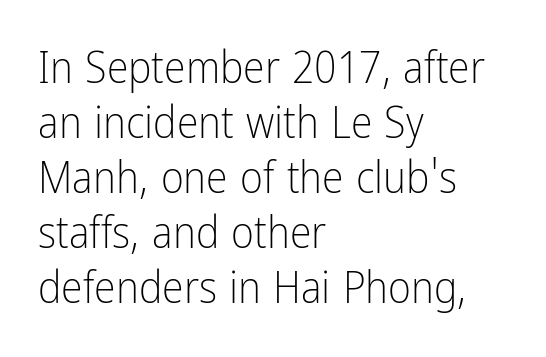
{"serif": "no", "italic": "no", "bold": "no", "weight": "light", "width": "condensed", "stroke_contrast": "low", "x_height": "medium", "monospaced": "no", "underline": "no", "align": "left", "line_spacing": "normal", "line_spacing_ratio": 1.25, "letter_spacing": "normal", "letter_spacing_em": 0.0, "glyph_px": 44}
